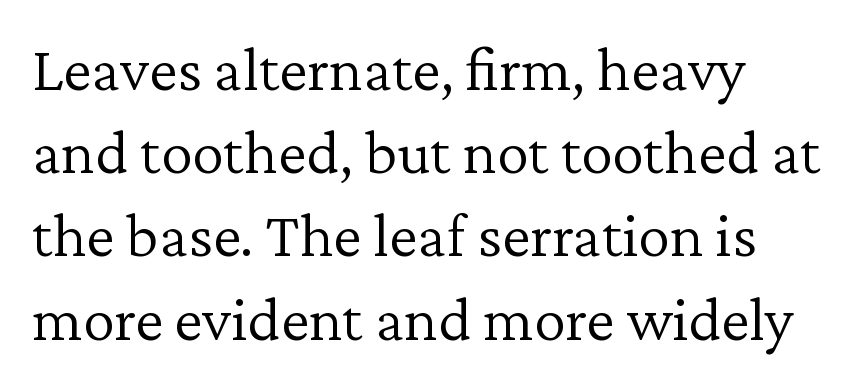
{"serif": "yes", "italic": "no", "bold": "no", "weight": "light", "width": "normal", "stroke_contrast": "low", "x_height": "medium", "monospaced": "no", "underline": "no", "align": "left", "line_spacing": "normal", "line_spacing_ratio": 1.3, "letter_spacing": "normal", "letter_spacing_em": 0.0, "glyph_px": 64}
